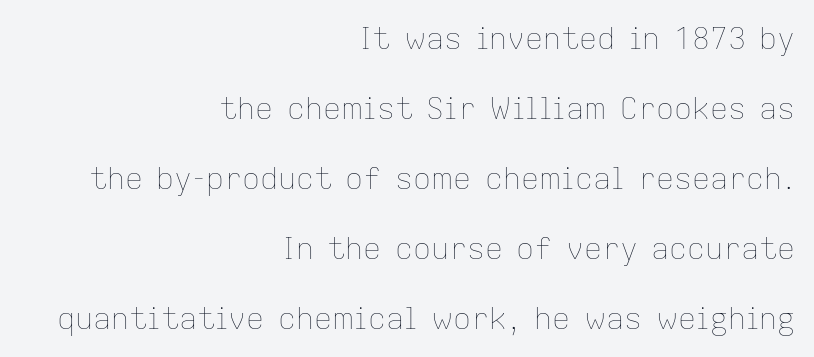
{"italic": "no", "bold": "no", "weight": "thin", "width": "normal", "stroke_contrast": "low", "x_height": "medium", "monospaced": "no", "underline": "no", "align": "right", "line_spacing": "loose", "line_spacing_ratio": 2.33, "letter_spacing": "normal", "letter_spacing_em": 0.0, "glyph_px": 30}
